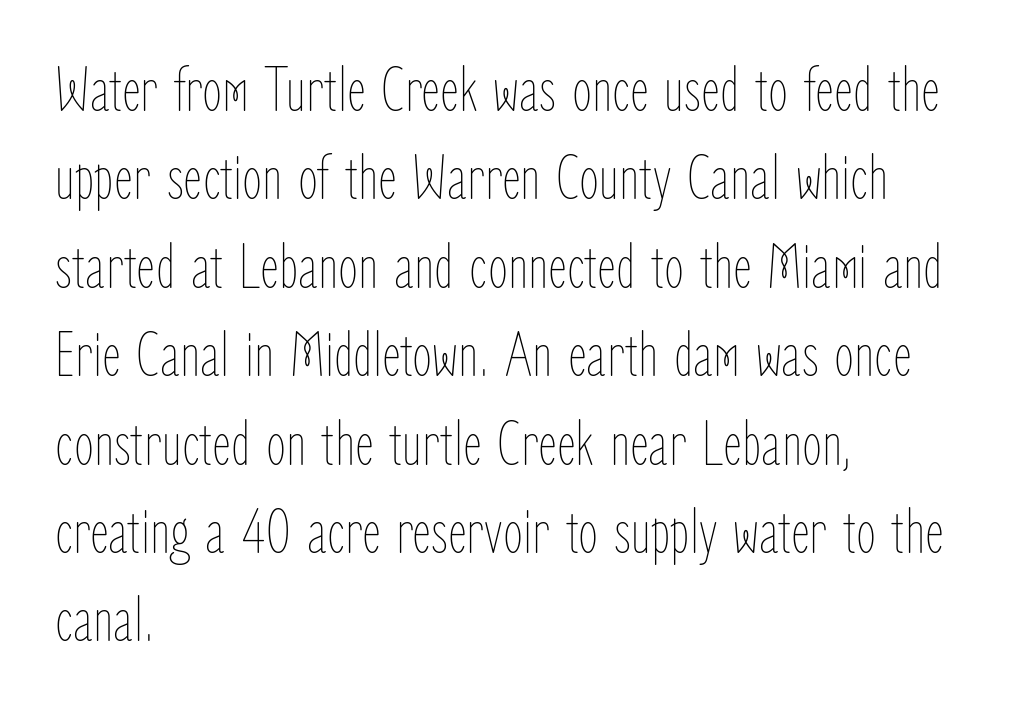
The image shows 65 px thin, condensed type, upright; set left-aligned, normal line spacing (1.36x), normal letter spacing, not underlined; low stroke contrast and a medium x-height.
